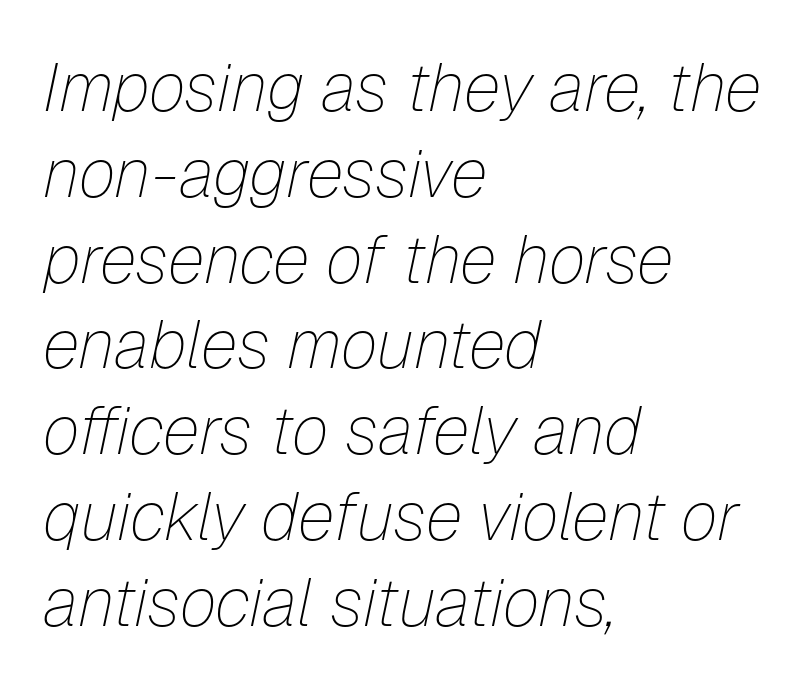
{"italic": "yes", "lean": "right", "slant_degrees": 12, "bold": "no", "weight": "thin", "width": "normal", "stroke_contrast": "low", "x_height": "medium", "monospaced": "no", "underline": "no", "align": "left", "line_spacing": "normal", "line_spacing_ratio": 1.28, "letter_spacing": "normal", "letter_spacing_em": 0.0, "glyph_px": 67}
